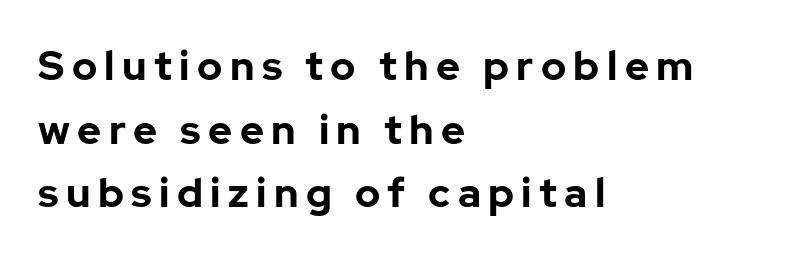
The image shows 41 px bold sans-serif type, upright; set left-aligned, normal line spacing (1.55x), not underlined; low stroke contrast and a medium x-height.
